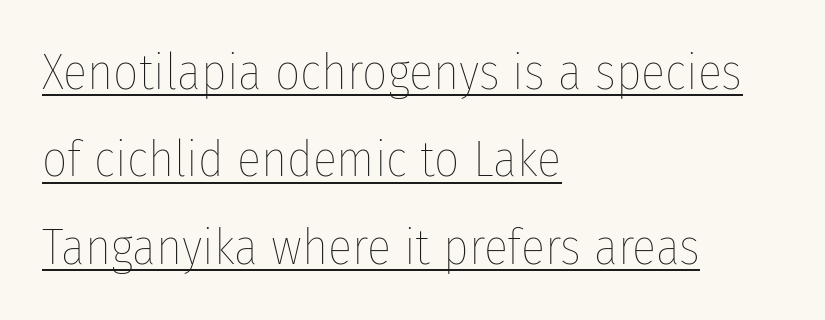
The image shows 50 px thin, condensed type, upright; set left-aligned, line spacing 1.75x, normal letter spacing, underlined; low stroke contrast and a medium x-height.
